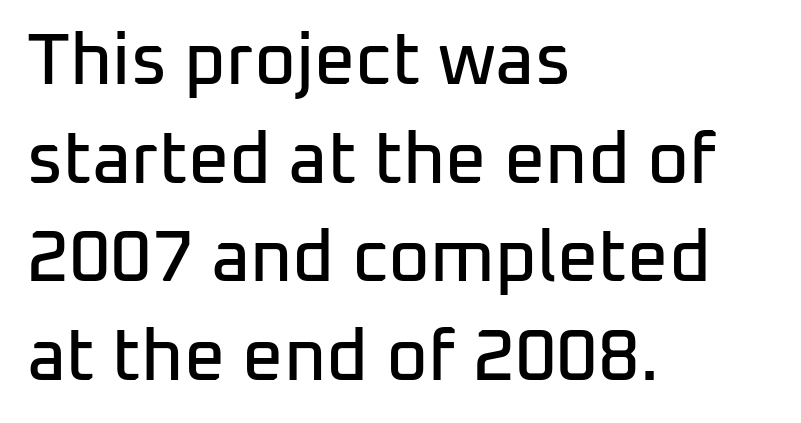
Q: Is the text italic (slanted)? A: No, it is upright.
Q: Is the typeface a serif or a sans-serif typeface? A: Sans-serif.
Q: Is the text underlined? A: No.
Q: How is the paragraph aligned? A: Left-aligned.
Q: Is the spacing between letters normal or unusually wide? A: Normal.
Q: Is the spacing between lines tight, normal or loose? A: Normal.
Q: Width (condensed, normal, or wide)? A: Normal.
Q: Stroke contrast? A: Low.
Q: x-height? A: Medium.
Q: Monospaced? A: No.
